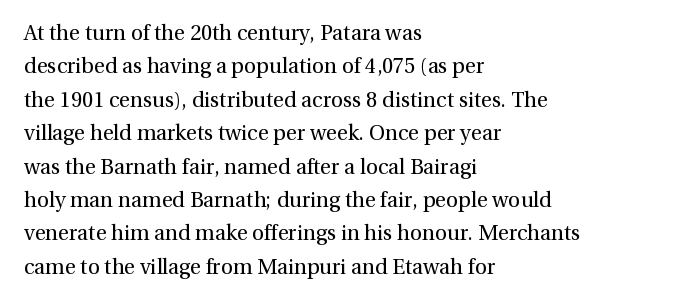
Q: Is the text bold? A: No.
Q: Is the text italic (slanted)? A: No, it is upright.
Q: Is the text underlined? A: No.
Q: How is the paragraph aligned? A: Left-aligned.
Q: Is the spacing between letters normal or unusually wide? A: Normal.
Q: Is the spacing between lines tight, normal or loose? A: Normal.
